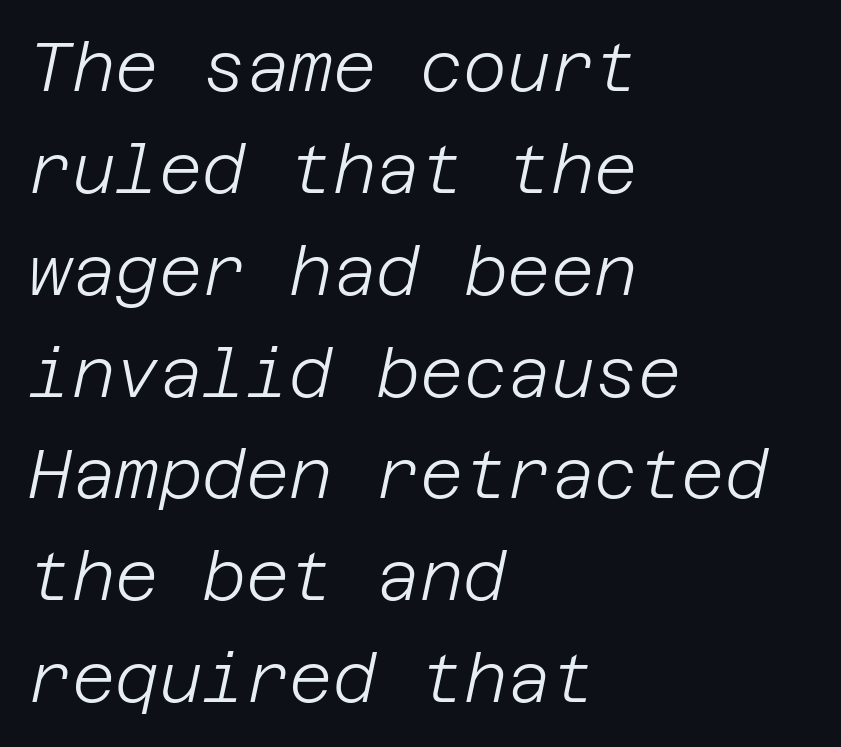
Q: Is the text bold? A: No.
Q: Is the text italic (slanted)? A: Yes, it leans right by about 12 degrees.
Q: Is the text underlined? A: No.
Q: How is the paragraph aligned? A: Left-aligned.
Q: Is the spacing between letters normal or unusually wide? A: Normal.
Q: Is the spacing between lines tight, normal or loose? A: Normal.
Q: Width (condensed, normal, or wide)? A: Normal.
Q: Stroke contrast? A: Low.
Q: x-height? A: Large.
